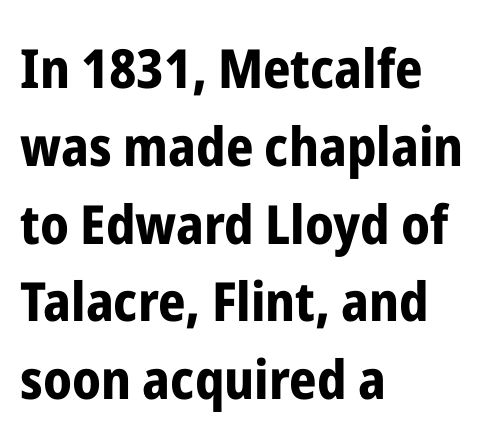
Q: Is the text bold? A: Yes.
Q: Is the text italic (slanted)? A: No, it is upright.
Q: Is the typeface a serif or a sans-serif typeface? A: Sans-serif.
Q: Is the text underlined? A: No.
Q: How is the paragraph aligned? A: Left-aligned.
Q: Is the spacing between letters normal or unusually wide? A: Normal.
Q: Is the spacing between lines tight, normal or loose? A: Normal.
Q: Width (condensed, normal, or wide)? A: Condensed.
Q: Stroke contrast? A: Low.
Q: x-height? A: Medium.
Q: Monospaced? A: No.
